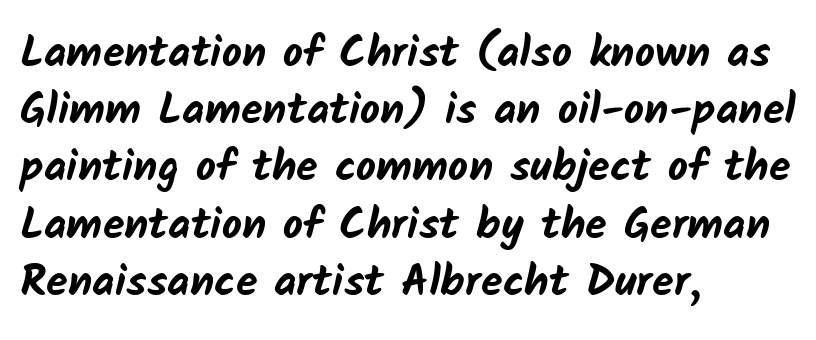
{"serif": "no", "bold": "yes", "weight": "bold", "width": "normal", "stroke_contrast": "low", "x_height": "medium", "monospaced": "no", "underline": "no", "align": "left", "line_spacing": "normal", "line_spacing_ratio": 1.3, "letter_spacing": "normal", "letter_spacing_em": 0.0, "glyph_px": 44}
